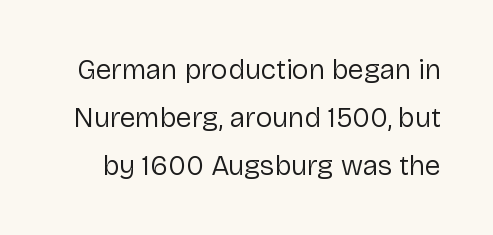
{"serif": "no", "italic": "no", "bold": "no", "weight": "regular", "width": "normal", "stroke_contrast": "low", "x_height": "medium", "monospaced": "no", "underline": "no", "line_spacing_ratio": 1.71, "letter_spacing": "normal", "letter_spacing_em": 0.0, "glyph_px": 28}
